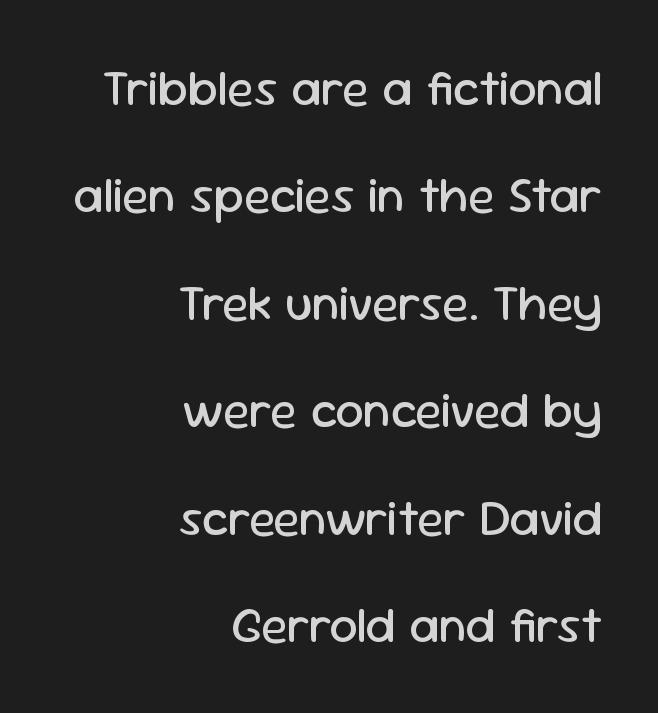
{"serif": "no", "italic": "no", "bold": "no", "weight": "regular", "width": "normal", "stroke_contrast": "low", "x_height": "medium", "monospaced": "no", "underline": "no", "align": "right", "line_spacing": "loose", "line_spacing_ratio": 2.15, "letter_spacing": "normal", "letter_spacing_em": 0.0, "glyph_px": 50}
